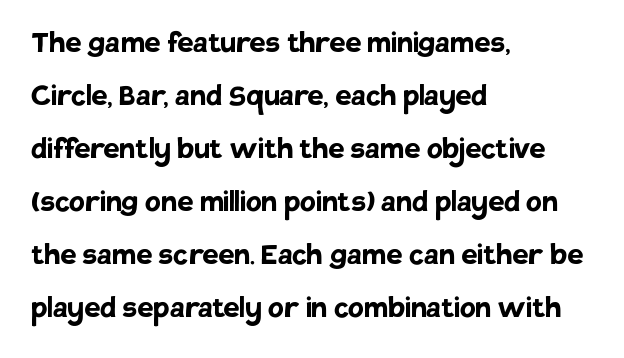
Looks like regular typesetting: each glyph gets only the width it needs. The lines are quadded left. The letters stand upright; this is a roman face. A sans-serif font was chosen for this passage. I'd describe the lettering as bold — thick and assertive.
